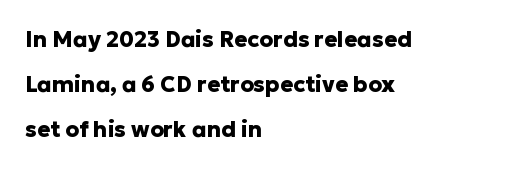
The image shows 22 px bold type, upright; set left-aligned, loose line spacing (2.05x), normal letter spacing, not underlined.
